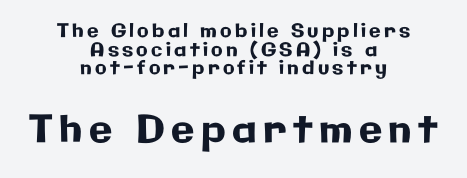
The image shows 38 px sans-serif type, upright; set centered, tight line spacing (0.98x), not underlined; the second (bottom) block is 2.0x larger; low stroke contrast and a medium x-height.
